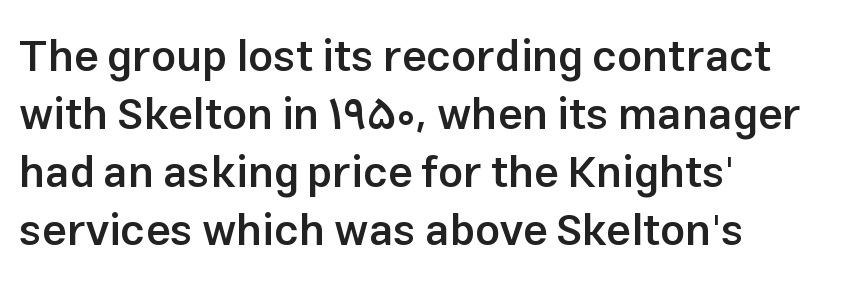
Q: Is the text bold? A: Semi-bold.
Q: Is the text italic (slanted)? A: No, it is upright.
Q: Is the typeface a serif or a sans-serif typeface? A: Sans-serif.
Q: Is the text underlined? A: No.
Q: How is the paragraph aligned? A: Left-aligned.
Q: Is the spacing between letters normal or unusually wide? A: Normal.
Q: Is the spacing between lines tight, normal or loose? A: Normal.
Q: Width (condensed, normal, or wide)? A: Normal.
Q: Stroke contrast? A: Low.
Q: x-height? A: Medium.
Q: Monospaced? A: No.
